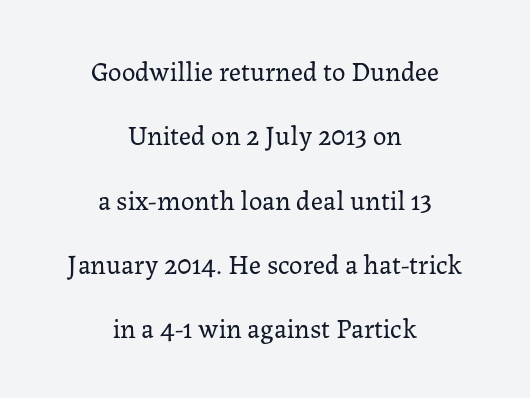
The image shows 27 px text type, upright; set centered, loose line spacing (2.38x), normal letter spacing, not underlined.
